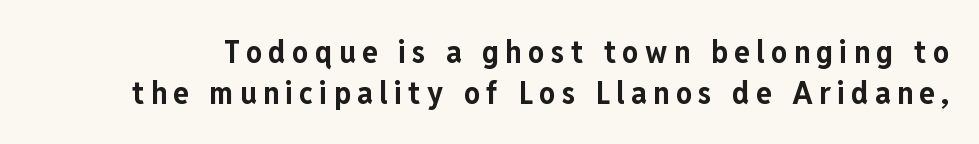
Q: Is the text bold? A: Yes.
Q: Is the text italic (slanted)? A: No, it is upright.
Q: Is the typeface a serif or a sans-serif typeface? A: Sans-serif.
Q: Is the text underlined? A: No.
Q: Is the spacing between letters normal or unusually wide? A: Unusually wide.
Q: Is the spacing between lines tight, normal or loose? A: Normal.
Q: Width (condensed, normal, or wide)? A: Condensed.
Q: Stroke contrast? A: Low.
Q: x-height? A: Medium.
Q: Monospaced? A: No.
